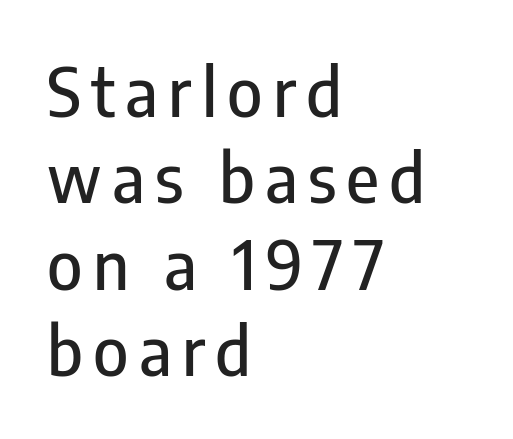
Q: Is the text italic (slanted)? A: No, it is upright.
Q: Is the typeface a serif or a sans-serif typeface? A: Sans-serif.
Q: Is the text underlined? A: No.
Q: How is the paragraph aligned? A: Left-aligned.
Q: Is the spacing between lines tight, normal or loose? A: Normal.
Q: Width (condensed, normal, or wide)? A: Condensed.
Q: Stroke contrast? A: Low.
Q: x-height? A: Medium.
Q: Monospaced? A: No.
